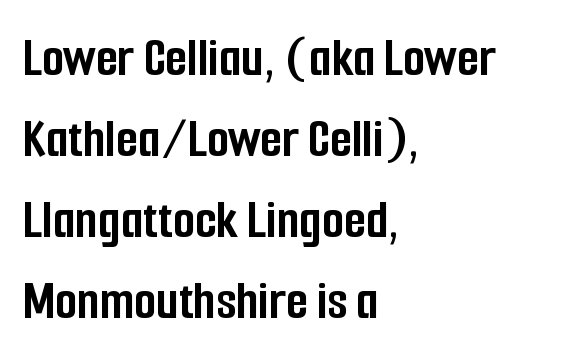
The image shows 57 px semibold, condensed sans-serif type, upright; set left-aligned, normal line spacing (1.42x), normal letter spacing, not underlined; low stroke contrast and a medium x-height.
